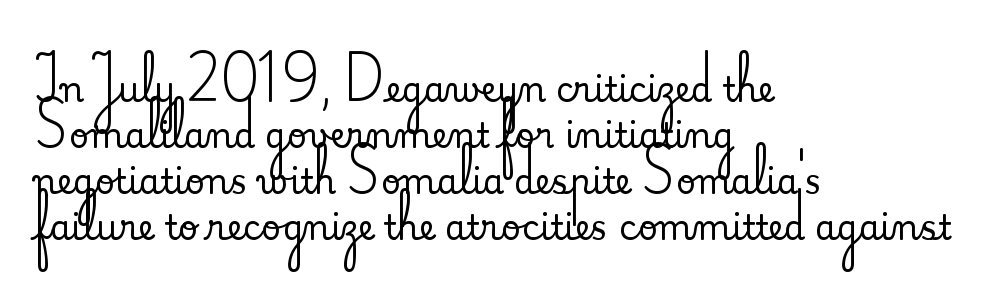
The image shows 34 px serif type, upright; set left-aligned, normal line spacing (1.35x), normal letter spacing, not underlined; medium stroke contrast and a small x-height.
